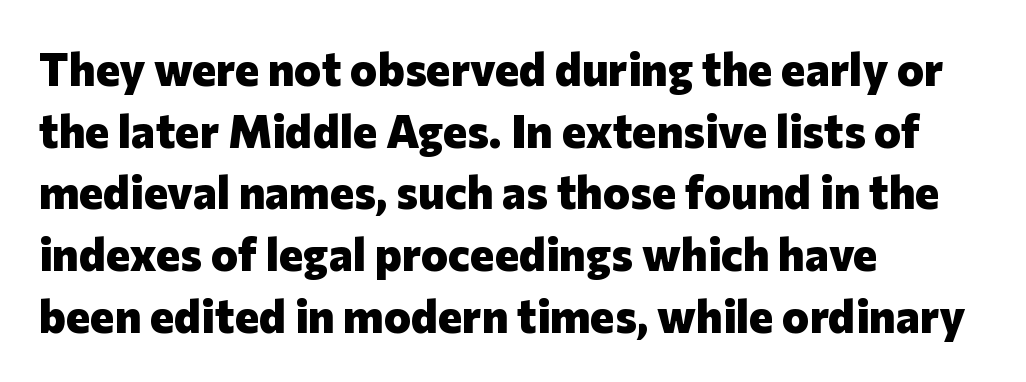
Q: Is the text bold? A: Yes.
Q: Is the text italic (slanted)? A: No, it is upright.
Q: Is the typeface a serif or a sans-serif typeface? A: Sans-serif.
Q: Is the text underlined? A: No.
Q: How is the paragraph aligned? A: Left-aligned.
Q: Is the spacing between letters normal or unusually wide? A: Normal.
Q: Is the spacing between lines tight, normal or loose? A: Normal.
Q: Width (condensed, normal, or wide)? A: Normal.
Q: Stroke contrast? A: Low.
Q: x-height? A: Medium.
Q: Monospaced? A: No.
